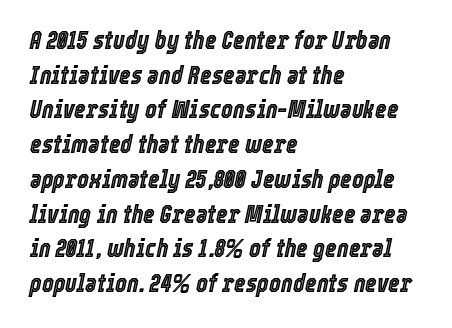
Quick note: interline space is typical. Would a proofreader flag this as italicized? Yes. Line beginnings align vertically; line endings do not. Observe the ordinary spacing: letters are neighbours, not strangers. Has an underline been added? It has not.
